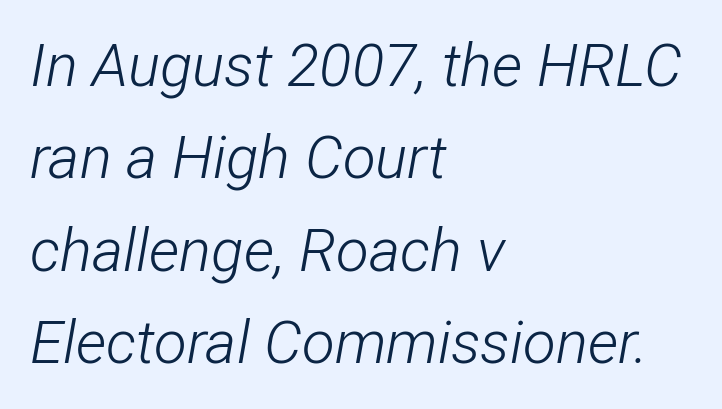
The image shows 60 px light, condensed type, italic (leaning right); set left-aligned, normal line spacing (1.54x), normal letter spacing, not underlined; low stroke contrast and a medium x-height.
